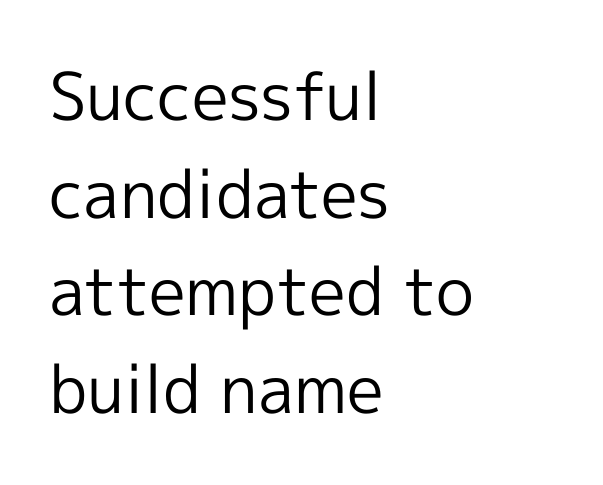
Q: Is the text bold? A: No.
Q: Is the text italic (slanted)? A: No, it is upright.
Q: Is the typeface a serif or a sans-serif typeface? A: Sans-serif.
Q: Is the text underlined? A: No.
Q: How is the paragraph aligned? A: Left-aligned.
Q: Is the spacing between letters normal or unusually wide? A: Normal.
Q: Is the spacing between lines tight, normal or loose? A: Normal.
Q: Width (condensed, normal, or wide)? A: Normal.
Q: x-height? A: Medium.
Q: Monospaced? A: No.
